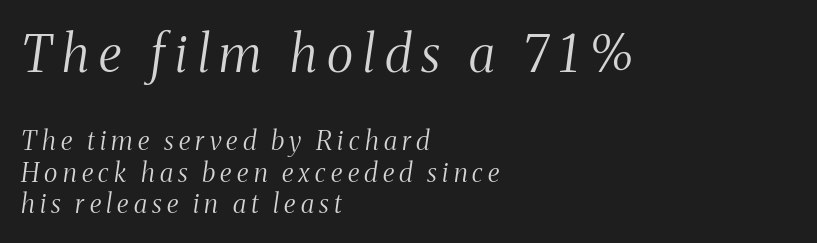
All the whitespace from short lines collects on the right. The rendering inserts visible extra space after every character. The text was rendered using a seriffed face with decorative stroke endings. Unbolded letterforms with no extra heft. Size hierarchy here favors the leading block over the trailing one. An italicized treatment has been applied to the whole sample.
